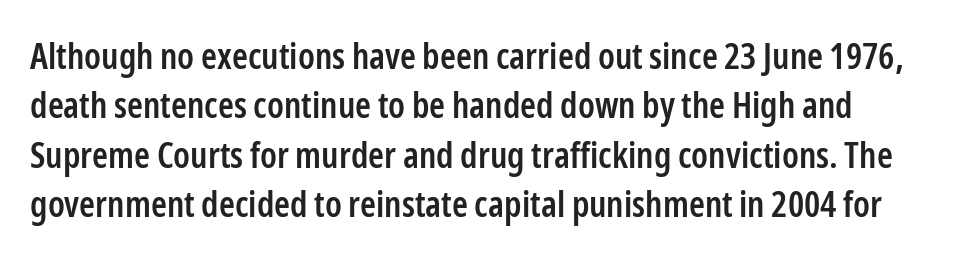
The image shows 36 px semibold, condensed sans-serif type, upright; set normal line spacing (1.37x), normal letter spacing, not underlined; low stroke contrast and a medium x-height.
